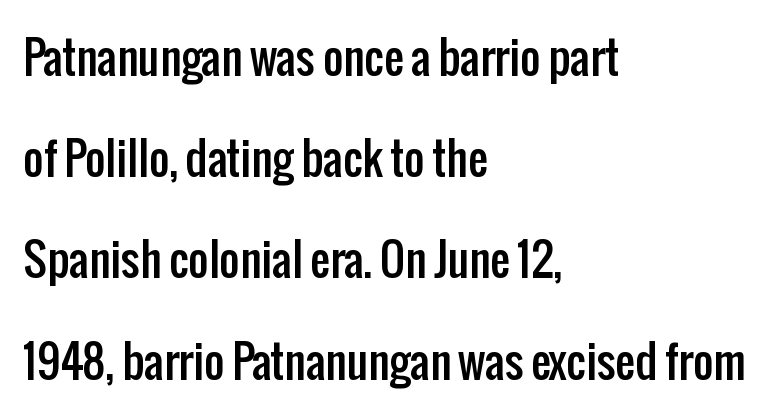
{"serif": "no", "italic": "no", "width": "condensed", "stroke_contrast": "low", "x_height": "medium", "monospaced": "no", "underline": "no", "align": "left", "line_spacing": "loose", "line_spacing_ratio": 2.3, "letter_spacing": "normal", "letter_spacing_em": 0.0, "glyph_px": 44}
